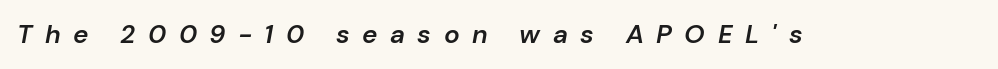
A typesetter would mark this as italic. Caption: semibold face, moderately heavy strokes. What stands out about the letter spacing? Its width — letters are far apart. Clear beneath every line of the passage.
